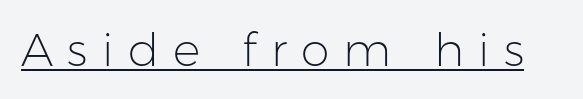
This sample uses an upright cut, with every glyph sitting square on the baseline. You can tell from the bare stems that sans-serif type was used. Beneath each row of characters lies a ruled line. Here the designer chose a conventional face with non-uniform glyph widths.
